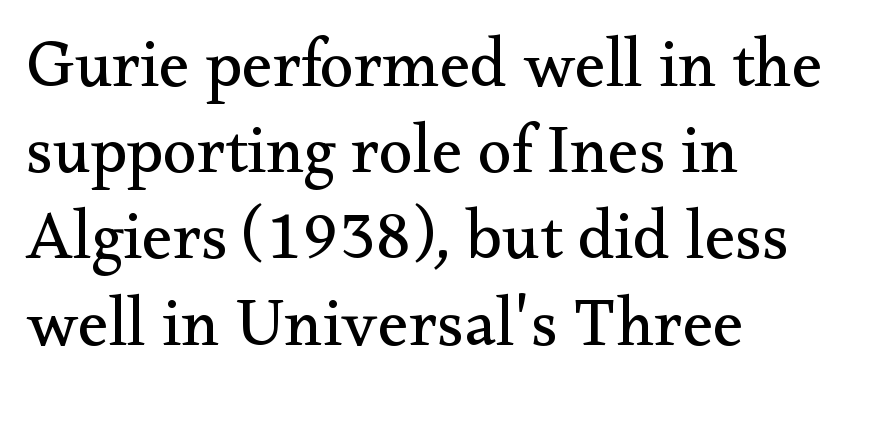
The image shows 69 px regular-weight serif type, upright; set left-aligned, normal line spacing (1.25x), normal letter spacing, not underlined; medium stroke contrast and a small x-height.
